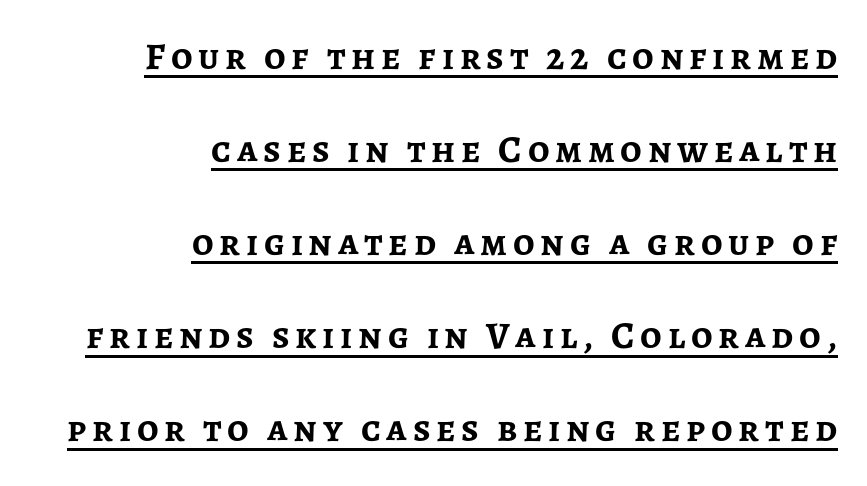
The image shows 38 px semibold sans-serif type, upright; set right-aligned, loose line spacing (2.45x), underlined; low stroke contrast and a medium x-height.
